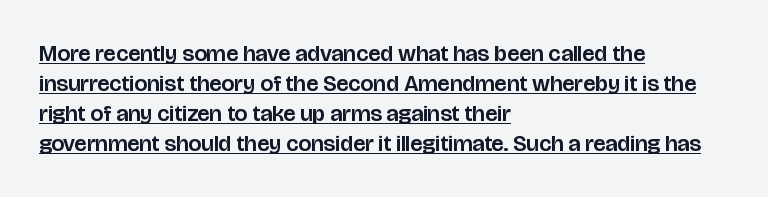
Q: Is the text italic (slanted)? A: No, it is upright.
Q: Is the text underlined? A: Yes.
Q: How is the paragraph aligned? A: Left-aligned.
Q: Is the spacing between letters normal or unusually wide? A: Normal.
Q: Is the spacing between lines tight, normal or loose? A: Normal.
